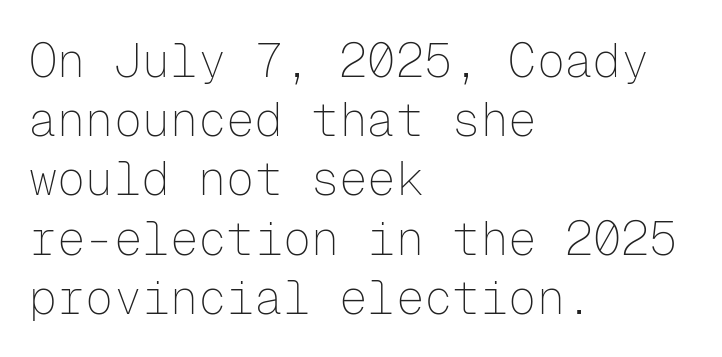
You can tell from the bare stems that sans-serif type was used. The paragraph has a hard left edge and a soft right edge. Interline gaps are of average width in this sample. The face used here is monospaced, like something from a code editor. The font is comparable to plain body text, perhaps lighter. Rule under the text: the space is simply empty.
